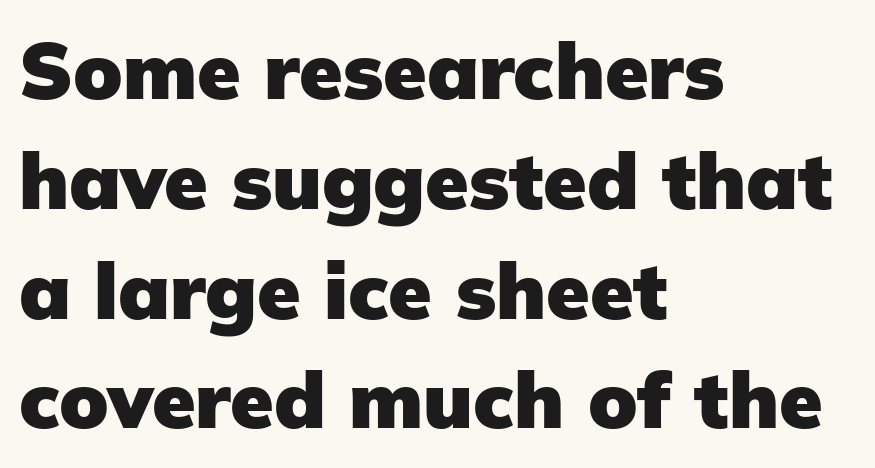
{"serif": "no", "italic": "no", "bold": "yes", "weight": "heavy", "width": "normal", "stroke_contrast": "low", "x_height": "medium", "monospaced": "no", "underline": "no", "align": "left", "line_spacing": "normal", "line_spacing_ratio": 1.39, "letter_spacing": "normal", "letter_spacing_em": 0.0, "glyph_px": 79}
